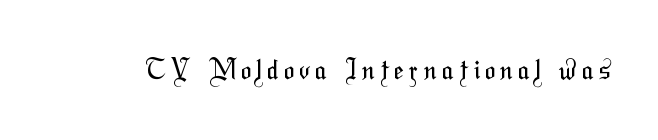
What stands out about the letter spacing? Its width — letters are far apart. Only glyphs here, with clear space below each row. The strokes carry an ordinary text weight at most.
